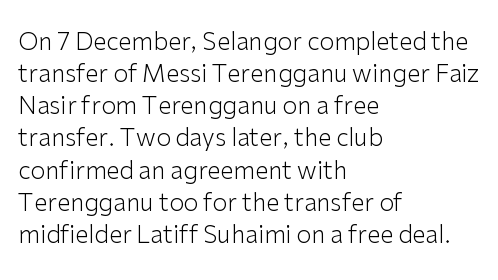
Q: Is the text bold? A: No.
Q: Is the text italic (slanted)? A: No, it is upright.
Q: Is the text underlined? A: No.
Q: How is the paragraph aligned? A: Left-aligned.
Q: Is the spacing between letters normal or unusually wide? A: Normal.
Q: Is the spacing between lines tight, normal or loose? A: Normal.
